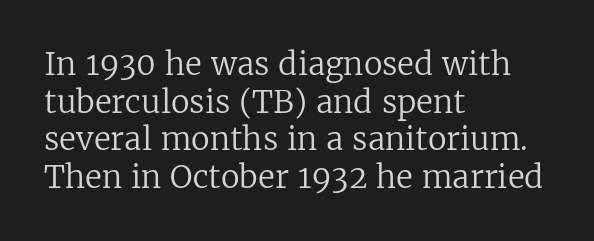
{"serif": "yes", "italic": "no", "bold": "no", "weight": "regular", "width": "normal", "stroke_contrast": "low", "x_height": "medium", "monospaced": "no", "underline": "no", "align": "left", "line_spacing_ratio": 1.21, "letter_spacing": "normal", "letter_spacing_em": 0.0, "glyph_px": 31}
